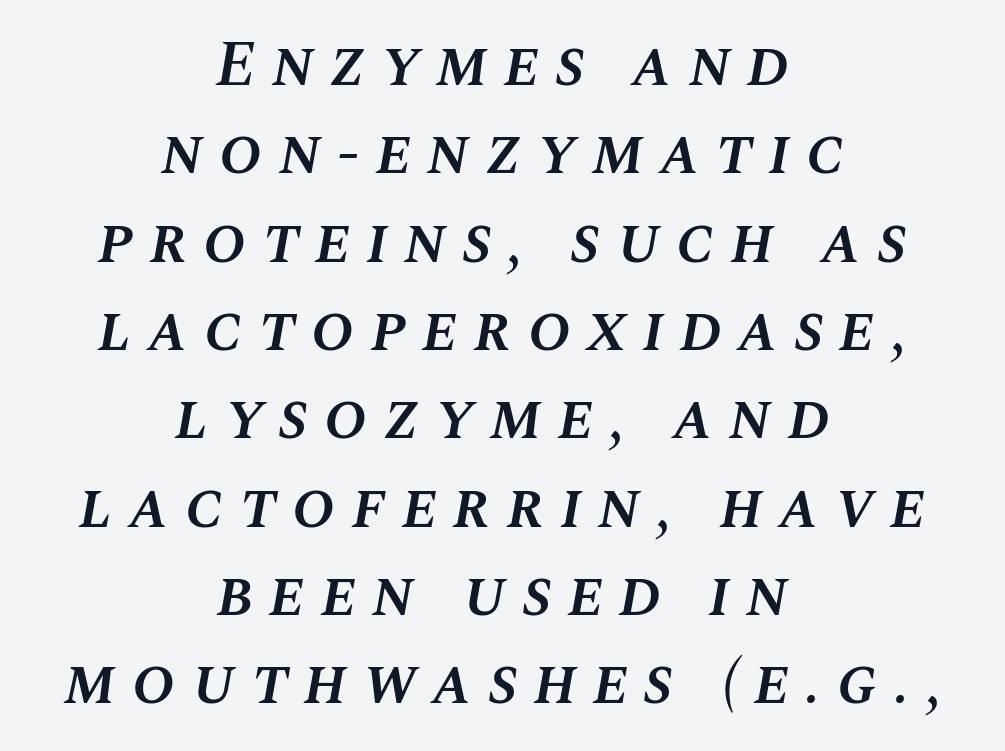
Q: Is the text bold? A: Semi-bold.
Q: Is the text italic (slanted)? A: Yes, it leans right by about 10 degrees.
Q: Is the text underlined? A: No.
Q: How is the paragraph aligned? A: Centered.
Q: Is the spacing between letters normal or unusually wide? A: Unusually wide.
Q: Is the spacing between lines tight, normal or loose? A: Normal.
Q: Width (condensed, normal, or wide)? A: Normal.
Q: Stroke contrast? A: Medium.
Q: x-height? A: Large.
Q: Monospaced? A: No.
